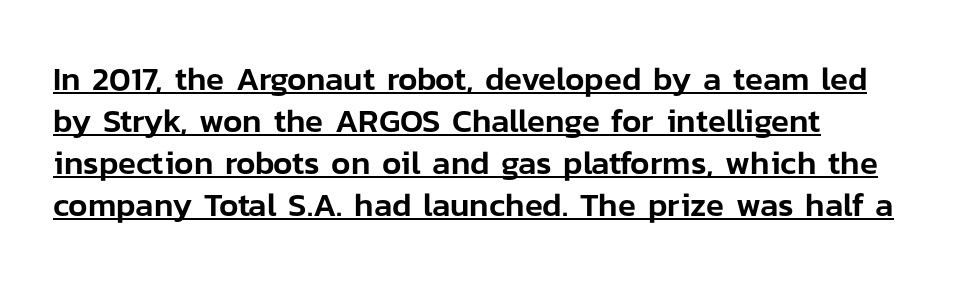
Q: Is the text italic (slanted)? A: No, it is upright.
Q: Is the typeface a serif or a sans-serif typeface? A: Sans-serif.
Q: Is the text underlined? A: Yes.
Q: How is the paragraph aligned? A: Left-aligned.
Q: Is the spacing between letters normal or unusually wide? A: Normal.
Q: Is the spacing between lines tight, normal or loose? A: Normal.
Q: Width (condensed, normal, or wide)? A: Normal.
Q: Stroke contrast? A: Low.
Q: x-height? A: Medium.
Q: Monospaced? A: No.
